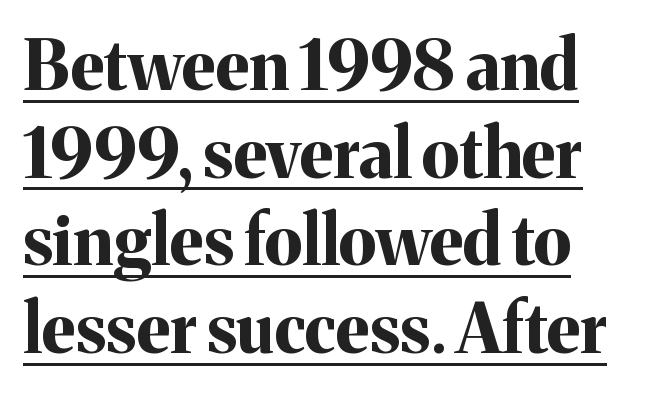
Every stem runs plumb, perpendicular to the baseline. Does the weight exceed regular? Yes, all the way to bold. The words here are underlined. What stands out about the letter spacing? Nothing — it is the standard amount. Every row of glyphs begins at an identical x-position on the left. Vertical spacing — default.
